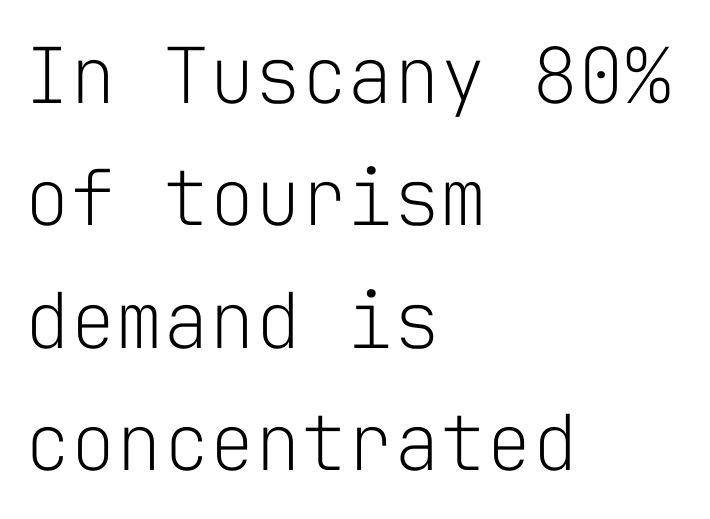
{"serif": "no", "italic": "no", "bold": "no", "weight": "light", "width": "normal", "stroke_contrast": "low", "x_height": "medium", "monospaced": "yes", "underline": "no", "align": "left", "line_spacing": "normal", "line_spacing_ratio": 1.59, "letter_spacing": "normal", "letter_spacing_em": 0.0, "glyph_px": 77}
